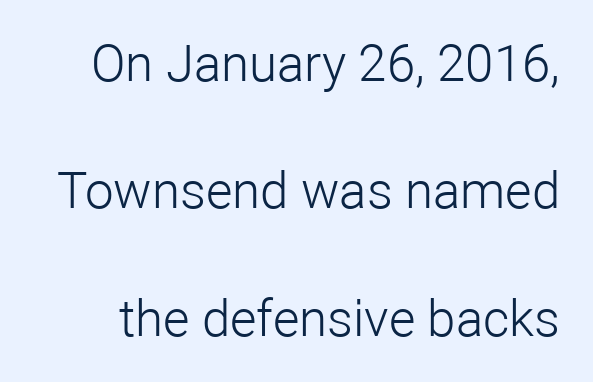
{"serif": "no", "italic": "no", "bold": "no", "weight": "light", "width": "normal", "stroke_contrast": "low", "x_height": "medium", "monospaced": "no", "underline": "no", "line_spacing": "loose", "line_spacing_ratio": 2.5, "letter_spacing": "normal", "letter_spacing_em": 0.0, "glyph_px": 51}
